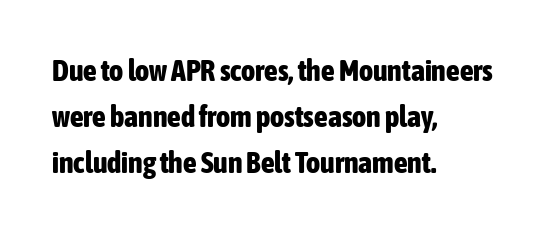
Q: Is the text bold? A: Yes.
Q: Is the text italic (slanted)? A: No, it is upright.
Q: Is the typeface a serif or a sans-serif typeface? A: Sans-serif.
Q: Is the text underlined? A: No.
Q: How is the paragraph aligned? A: Left-aligned.
Q: Is the spacing between letters normal or unusually wide? A: Normal.
Q: Is the spacing between lines tight, normal or loose? A: Normal.
Q: Width (condensed, normal, or wide)? A: Condensed.
Q: Stroke contrast? A: Low.
Q: x-height? A: Medium.
Q: Monospaced? A: No.
